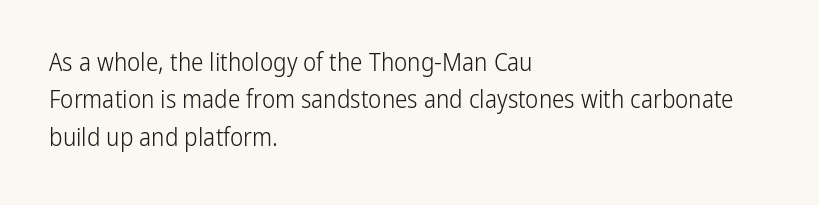
The image shows 25 px text type, upright; set left-aligned, normal line spacing (1.5x), normal letter spacing, not underlined.
